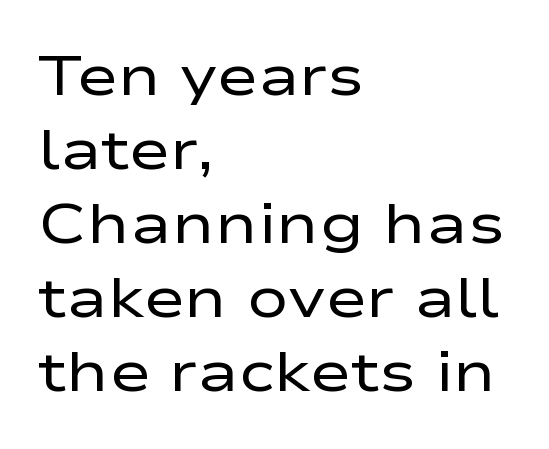
{"serif": "no", "italic": "no", "bold": "no", "weight": "regular", "width": "wide", "stroke_contrast": "low", "x_height": "medium", "monospaced": "no", "underline": "no", "align": "left", "line_spacing": "normal", "line_spacing_ratio": 1.32, "letter_spacing": "normal", "letter_spacing_em": 0.0, "glyph_px": 56}
